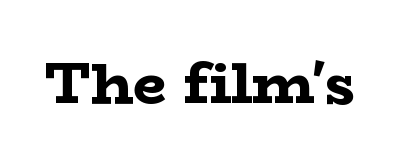
The image shows 58 px bold, wide serif type, upright; set normal letter spacing, not underlined; low stroke contrast and a medium x-height.
